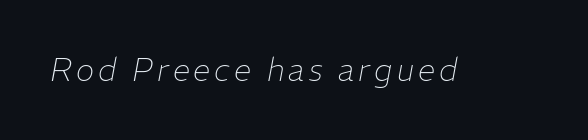
The image shows 31 px thin type, italic (leaning right); set not underlined; low stroke contrast and a medium x-height.
